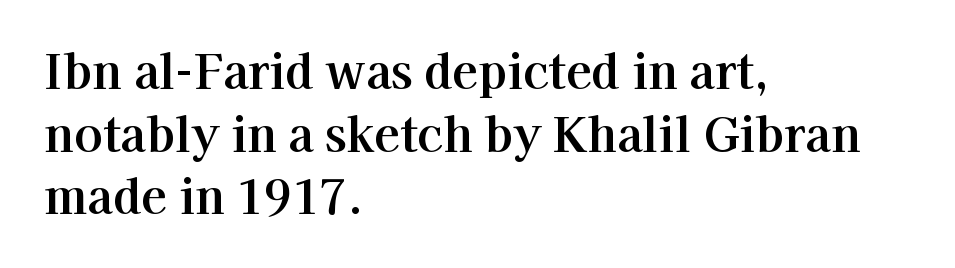
{"serif": "yes", "italic": "no", "width": "normal", "stroke_contrast": "high", "x_height": "medium", "monospaced": "no", "underline": "no", "align": "left", "line_spacing": "normal", "line_spacing_ratio": 1.33, "letter_spacing": "normal", "letter_spacing_em": 0.0, "glyph_px": 47}
